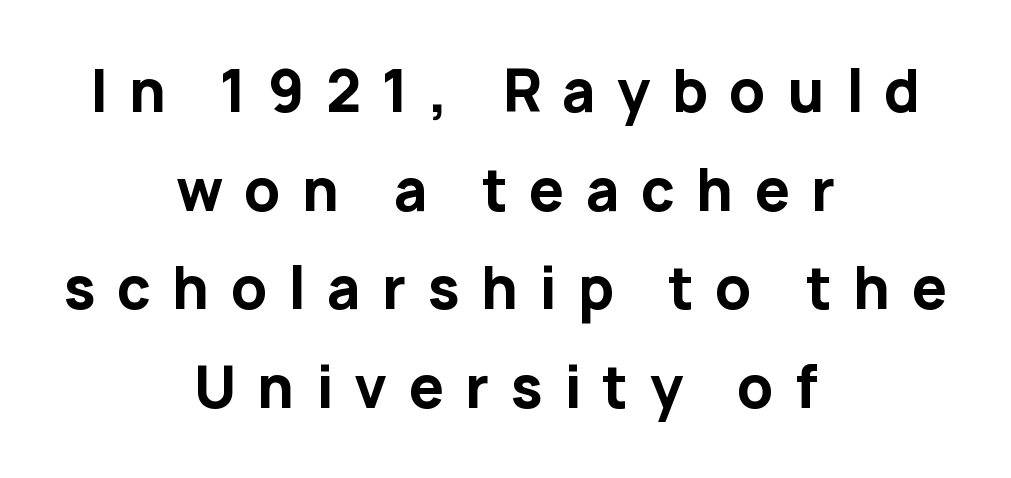
{"serif": "no", "italic": "no", "bold": "yes", "weight": "bold", "width": "normal", "stroke_contrast": "low", "x_height": "medium", "monospaced": "no", "underline": "no", "align": "center", "line_spacing_ratio": 1.76, "letter_spacing": "wide", "letter_spacing_em": 0.38, "glyph_px": 56}
